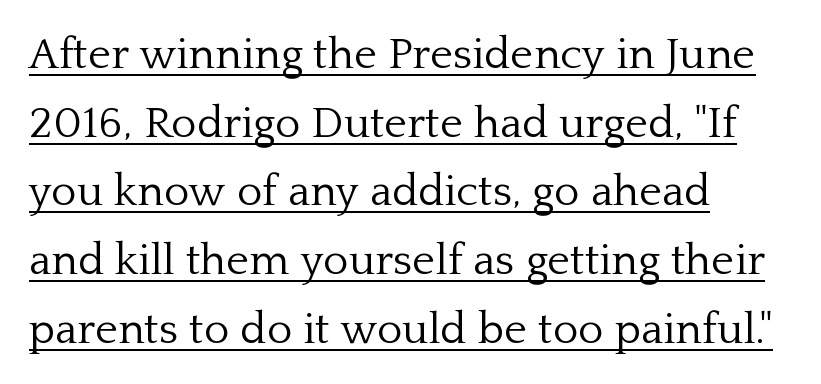
{"serif": "yes", "italic": "no", "bold": "no", "weight": "light", "width": "normal", "stroke_contrast": "low", "x_height": "medium", "monospaced": "no", "underline": "yes", "align": "left", "line_spacing": "normal", "line_spacing_ratio": 1.56, "letter_spacing": "normal", "letter_spacing_em": 0.0, "glyph_px": 44}
